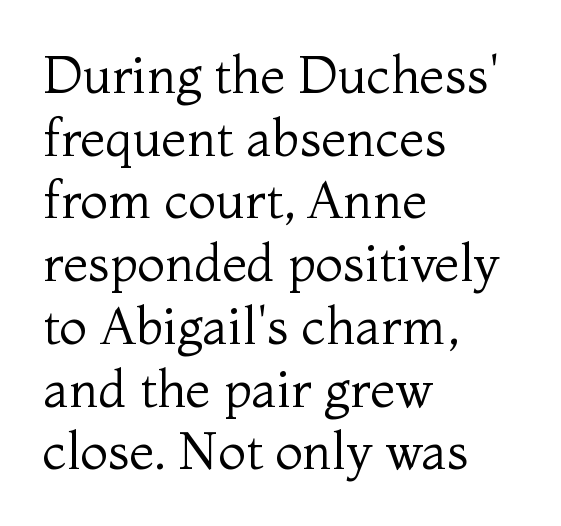
{"serif": "yes", "italic": "no", "bold": "no", "weight": "regular", "width": "normal", "stroke_contrast": "medium", "x_height": "medium", "monospaced": "no", "underline": "no", "align": "left", "line_spacing_ratio": 1.23, "letter_spacing": "normal", "letter_spacing_em": 0.0, "glyph_px": 51}
